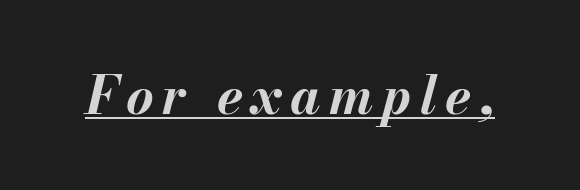
{"italic": "yes", "lean": "right", "slant_degrees": 13, "bold": "yes", "weight": "bold", "width": "normal", "stroke_contrast": "medium", "x_height": "small", "monospaced": "no", "underline": "yes", "glyph_px": 53}
